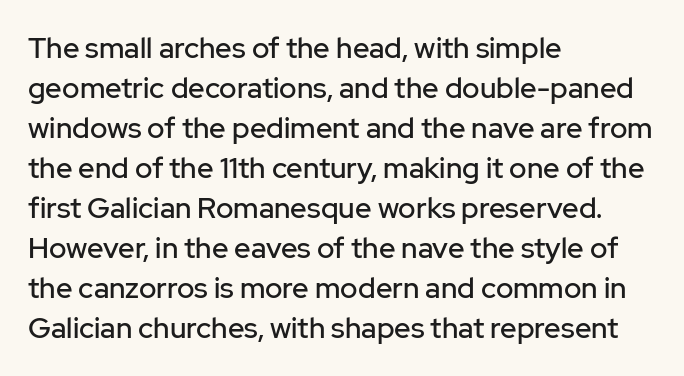
{"serif": "no", "italic": "no", "width": "normal", "stroke_contrast": "low", "x_height": "medium", "monospaced": "no", "underline": "no", "align": "left", "line_spacing": "normal", "line_spacing_ratio": 1.38, "letter_spacing": "normal", "letter_spacing_em": 0.0, "glyph_px": 29}
